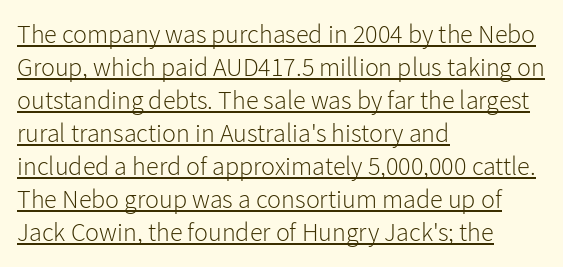
Q: Is the text bold? A: No.
Q: Is the text italic (slanted)? A: No, it is upright.
Q: Is the text underlined? A: Yes.
Q: How is the paragraph aligned? A: Left-aligned.
Q: Is the spacing between letters normal or unusually wide? A: Normal.
Q: Is the spacing between lines tight, normal or loose? A: Normal.
